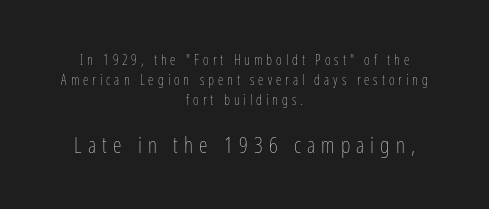
You could only call the tracking loose — the letters float apart. Clear beneath every line of the passage. Leading: standard. Larger block? The one below; the one above is distinctly smaller.
